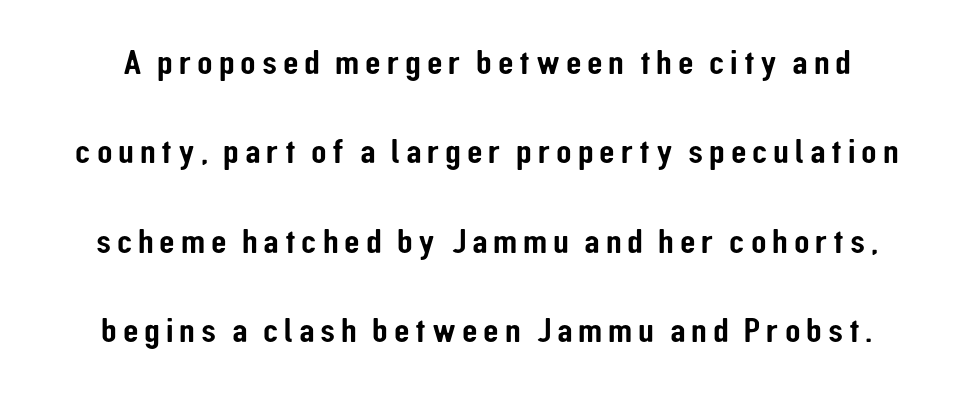
Q: Is the text italic (slanted)? A: No, it is upright.
Q: Is the typeface a serif or a sans-serif typeface? A: Sans-serif.
Q: Is the text underlined? A: No.
Q: Is the spacing between lines tight, normal or loose? A: Loose.
Q: Width (condensed, normal, or wide)? A: Condensed.
Q: Stroke contrast? A: Low.
Q: x-height? A: Medium.
Q: Monospaced? A: No.
